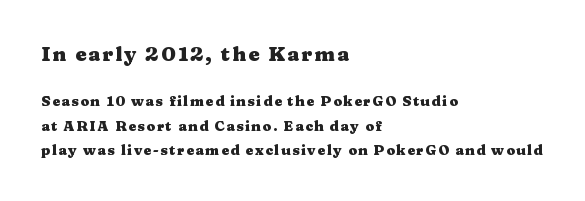
Q: Is the text bold? A: Yes.
Q: Is the text italic (slanted)? A: No, it is upright.
Q: Is the text underlined? A: No.
Q: How is the paragraph aligned? A: Left-aligned.
Q: Which block of text is set in a larger size, the first (top) or the second (bottom)? A: The first (top) one.
